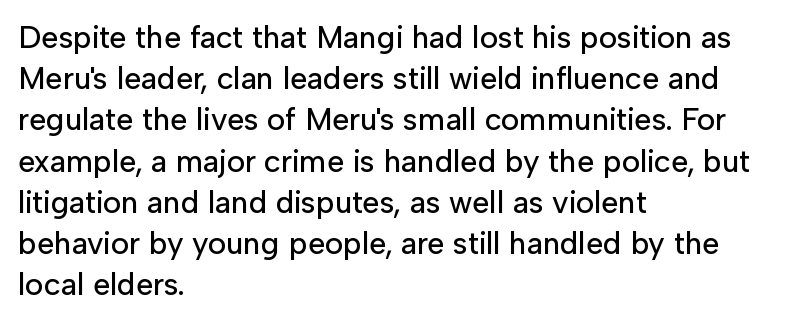
Q: Is the text italic (slanted)? A: No, it is upright.
Q: Is the typeface a serif or a sans-serif typeface? A: Sans-serif.
Q: Is the text underlined? A: No.
Q: How is the paragraph aligned? A: Left-aligned.
Q: Is the spacing between letters normal or unusually wide? A: Normal.
Q: Is the spacing between lines tight, normal or loose? A: Normal.
Q: Width (condensed, normal, or wide)? A: Normal.
Q: Stroke contrast? A: Low.
Q: x-height? A: Medium.
Q: Monospaced? A: No.
